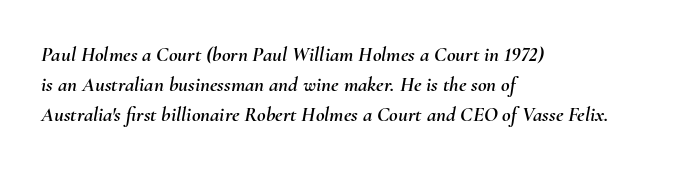
These lines keep a tight, regular rhythm from letter to letter. Short and long lines alike share a common starting point at left. Lines of text with bare space underneath. There's an unmistakable incline to the writing here.
